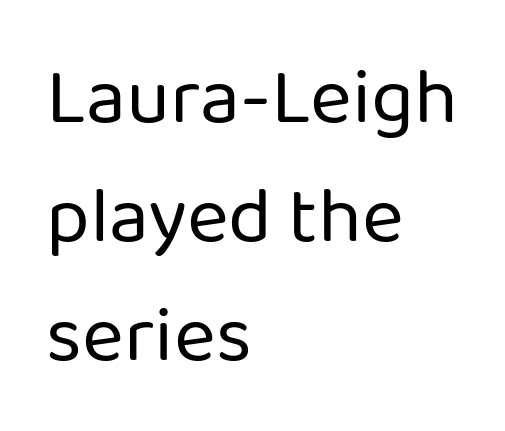
Rows of type keep a routine distance in the vertical direction. Plain, unruled lines of type. In terms of letterspacing, this is plain default setting. Visually the block forms a straight wall on the left and a jagged coastline on the right.
